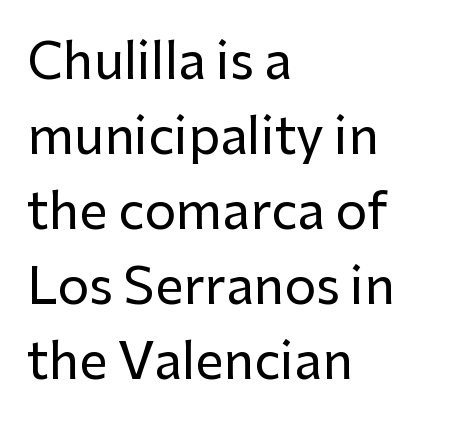
{"serif": "no", "italic": "no", "width": "normal", "stroke_contrast": "low", "x_height": "medium", "monospaced": "no", "underline": "no", "align": "left", "line_spacing": "normal", "line_spacing_ratio": 1.5, "letter_spacing": "normal", "letter_spacing_em": 0.0, "glyph_px": 50}
